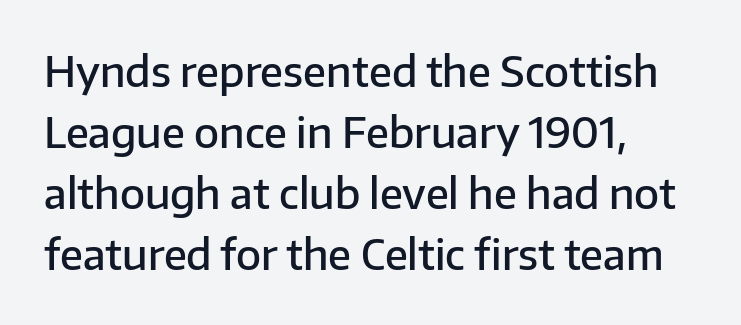
Alignment: flush left. Every stem runs plumb, perpendicular to the baseline. Bold? Not quite — semibold, heavier than regular but stopping short. Normally led — the rows are evenly, conventionally spaced. In terms of letterform style, serifs are entirely absent.
